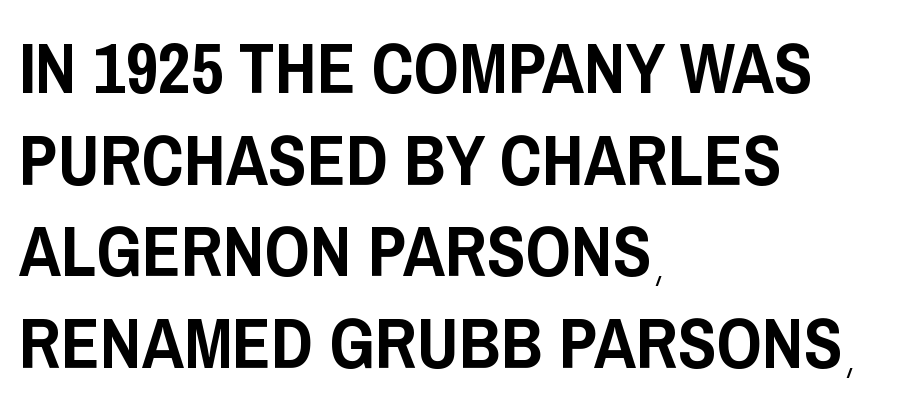
Q: Is the text italic (slanted)? A: No, it is upright.
Q: Is the typeface a serif or a sans-serif typeface? A: Sans-serif.
Q: Is the text underlined? A: No.
Q: How is the paragraph aligned? A: Left-aligned.
Q: Is the spacing between letters normal or unusually wide? A: Normal.
Q: Is the spacing between lines tight, normal or loose? A: Normal.
Q: Width (condensed, normal, or wide)? A: Condensed.
Q: Stroke contrast? A: Low.
Q: x-height? A: Large.
Q: Monospaced? A: No.
